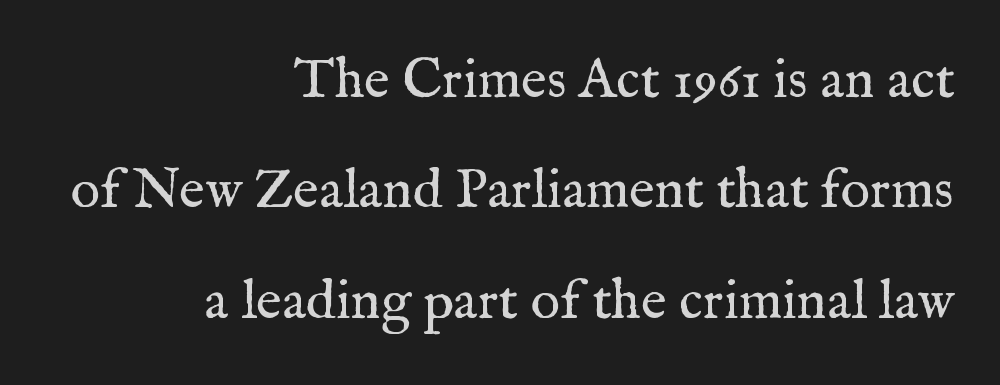
{"serif": "yes", "italic": "no", "bold": "no", "weight": "regular", "width": "normal", "stroke_contrast": "medium", "x_height": "medium", "monospaced": "no", "underline": "no", "align": "right", "line_spacing": "loose", "line_spacing_ratio": 1.97, "letter_spacing": "normal", "letter_spacing_em": 0.0, "glyph_px": 56}
